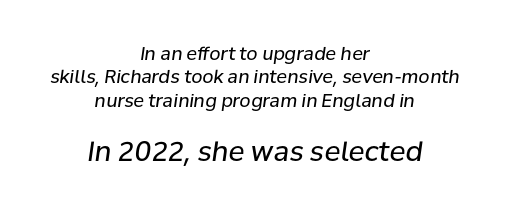
The passage shown begins with its smaller block and ends with its larger one. No extra tracking has been applied to these lines. The paragraph has two soft edges and a firm central axis. Horizontal bands of white between lines are of average thickness.
